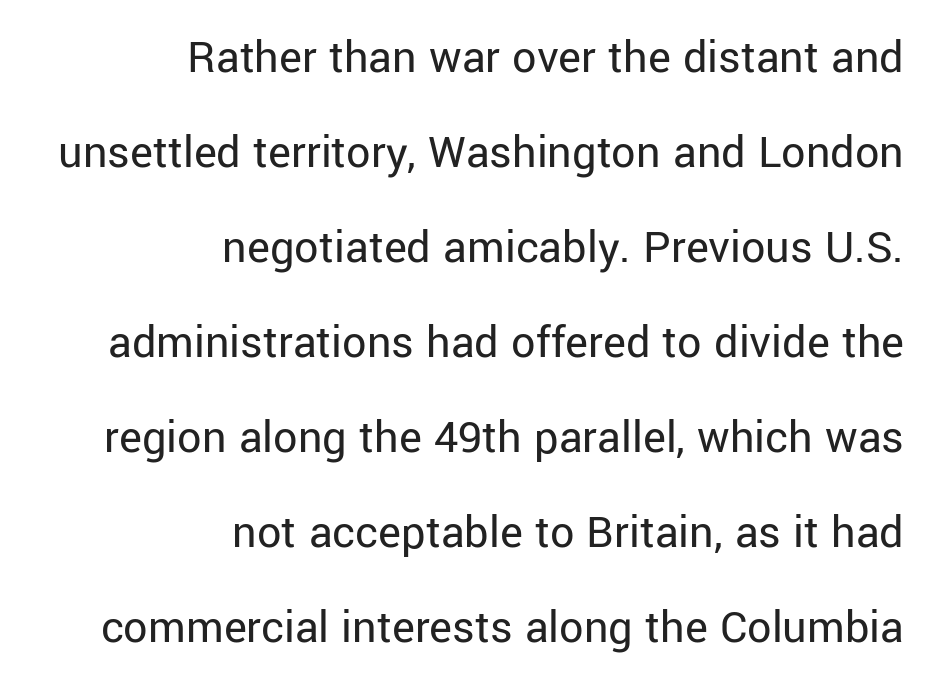
Q: Is the text bold? A: No.
Q: Is the text italic (slanted)? A: No, it is upright.
Q: Is the typeface a serif or a sans-serif typeface? A: Sans-serif.
Q: Is the text underlined? A: No.
Q: How is the paragraph aligned? A: Right-aligned.
Q: Is the spacing between letters normal or unusually wide? A: Normal.
Q: Is the spacing between lines tight, normal or loose? A: Loose.
Q: Width (condensed, normal, or wide)? A: Normal.
Q: Stroke contrast? A: Low.
Q: x-height? A: Medium.
Q: Monospaced? A: No.
